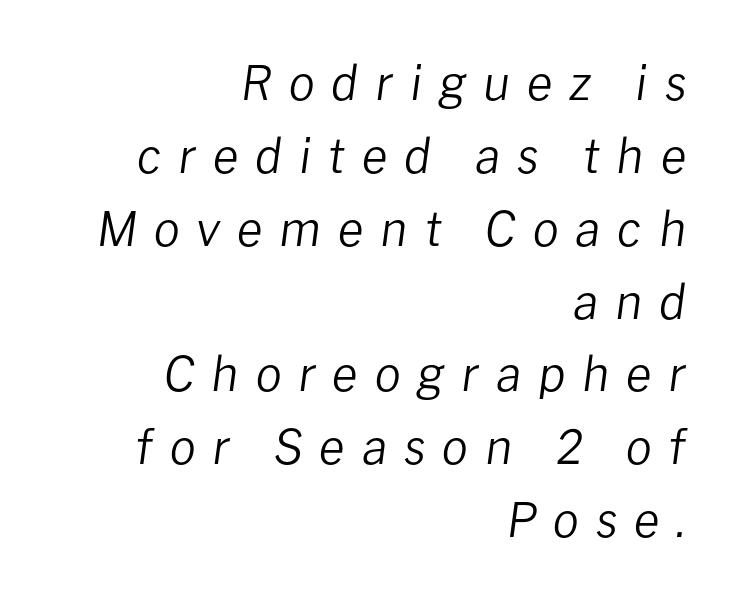
The image shows 47 px regular-weight type, italic (leaning right); set right-aligned, normal line spacing (1.55x), unusually wide letter spacing (+0.36 em), not underlined; low stroke contrast and a medium x-height.
